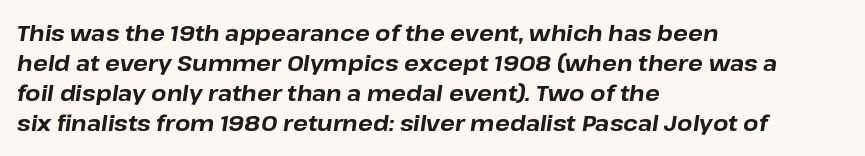
The typography opts for an oblique posture over an upright one. Typesetter's note: full bold, strokes at maximum text heaviness. Horizontally, the lines are justified to the leading edge only. The passage shown is not underscored anywhere. Normally led — the rows are evenly, conventionally spaced. The passage shown has conventional tracking throughout.
